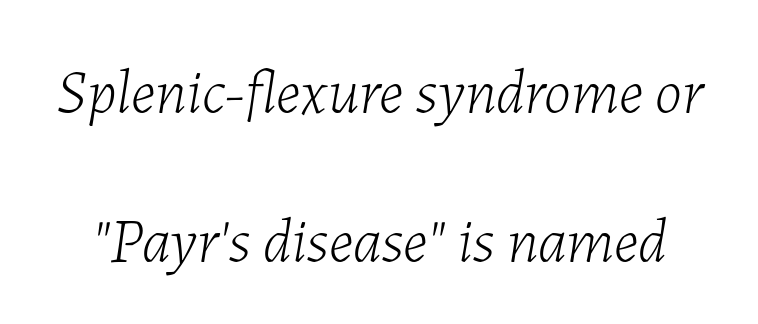
The image shows 62 px light type, italic (leaning right); set loose line spacing (2.41x), normal letter spacing, not underlined; low stroke contrast and a medium x-height.
